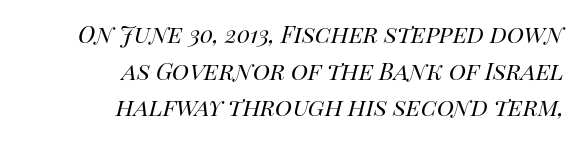
The image shows 29 px regular-weight type, italic (leaning right); set right-aligned, normal line spacing (1.26x), normal letter spacing, not underlined; high stroke contrast and a large x-height.
